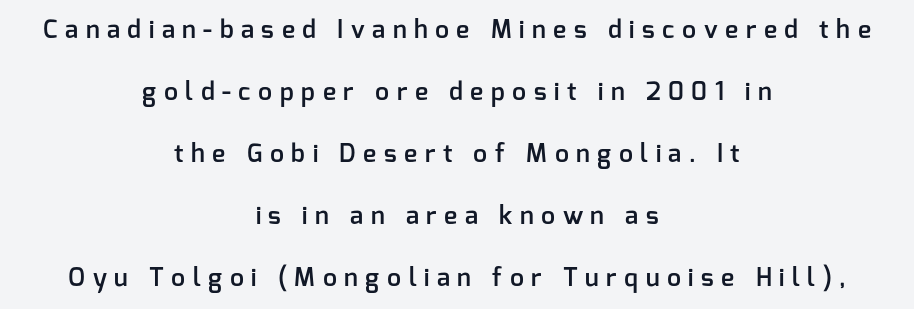
The image shows 25 px text type, upright; set centered, loose line spacing (2.48x), unusually wide letter spacing (+0.3 em), not underlined.
